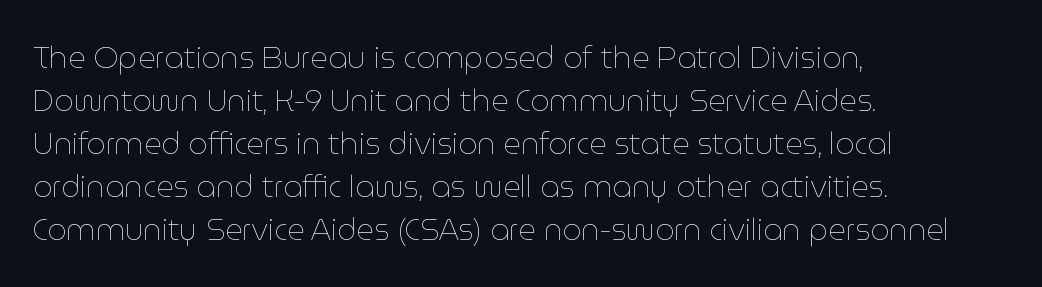
The image shows 30 px thin type, upright; set left-aligned, normal line spacing (1.43x), normal letter spacing, not underlined; low stroke contrast and a medium x-height.
